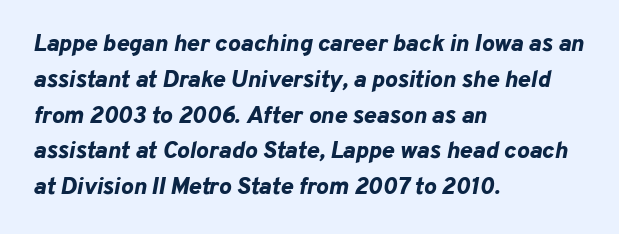
Q: Is the text bold? A: Yes.
Q: Is the text italic (slanted)? A: Yes, it leans right by about 10 degrees.
Q: Is the text underlined? A: No.
Q: How is the paragraph aligned? A: Left-aligned.
Q: Is the spacing between letters normal or unusually wide? A: Normal.
Q: Is the spacing between lines tight, normal or loose? A: Normal.
